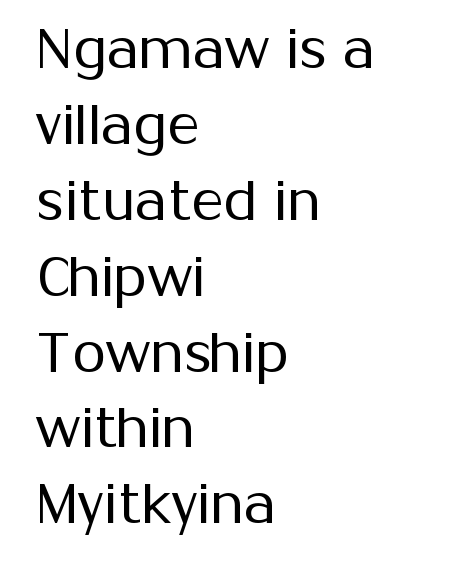
The image shows 55 px regular-weight sans-serif type, upright; set left-aligned, normal line spacing (1.38x), normal letter spacing, not underlined; medium stroke contrast and a medium x-height.
